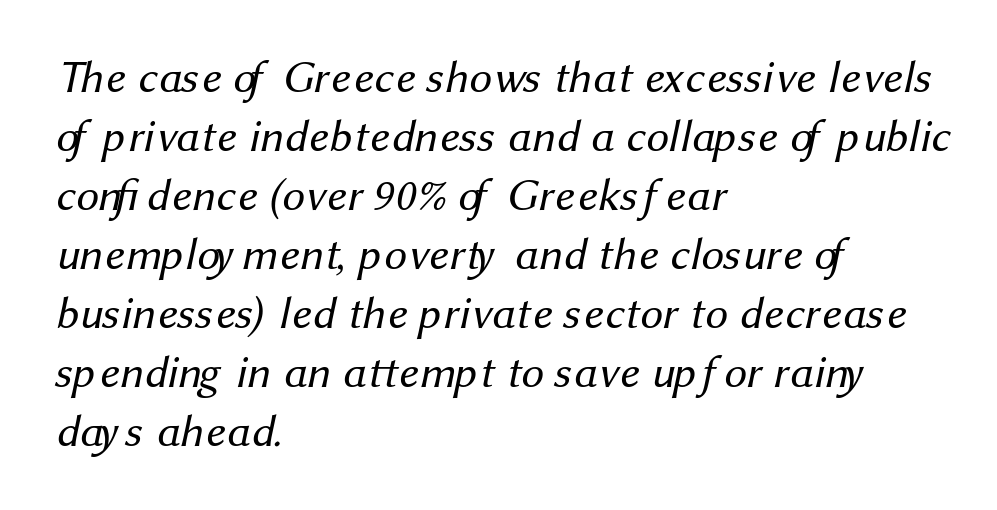
The line texture is even and compact thanks to regular tracking. Nothing sits at the stroke ends, so this counts as sans-serif. Do the characters align in a grid? No, the font is proportional. The line-height multiplier appears to be the usual default. Nobody drew a line under any word here. Notice how the passage keeps a crisp vertical edge on the left only.
